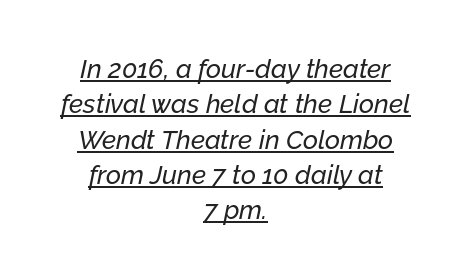
The image shows 26 px text type, italic (leaning right); set centered, normal line spacing (1.36x), normal letter spacing, underlined.
